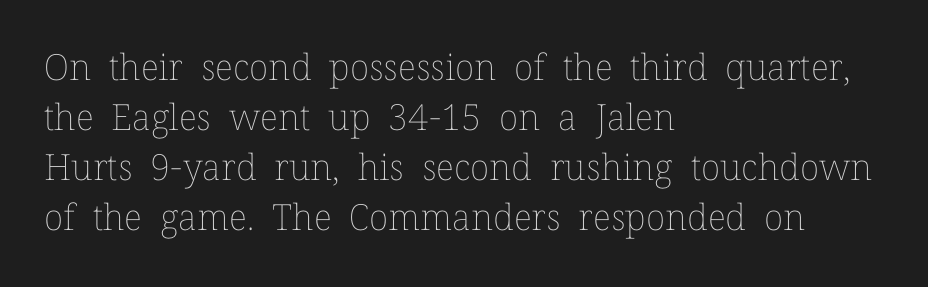
{"italic": "no", "bold": "no", "weight": "thin", "width": "normal", "stroke_contrast": "low", "x_height": "medium", "monospaced": "no", "underline": "no", "align": "left", "line_spacing": "normal", "line_spacing_ratio": 1.39, "letter_spacing": "normal", "letter_spacing_em": 0.0, "glyph_px": 36}
